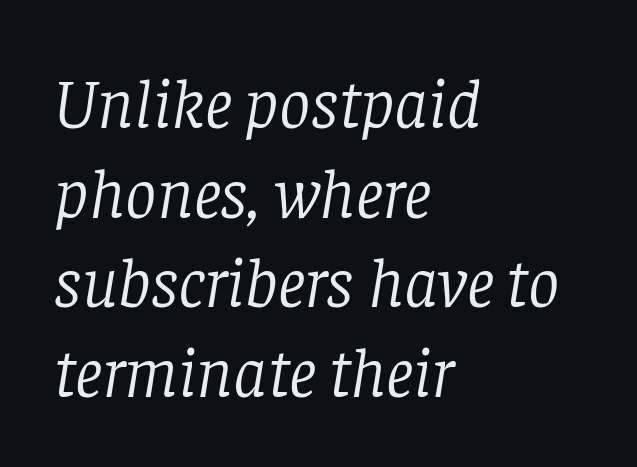
{"serif": "yes", "italic": "yes", "lean": "right", "slant_degrees": 8, "bold": "no", "weight": "light", "width": "normal", "stroke_contrast": "low", "x_height": "large", "monospaced": "no", "underline": "no", "align": "left", "line_spacing": "normal", "line_spacing_ratio": 1.28, "letter_spacing": "normal", "letter_spacing_em": 0.0, "glyph_px": 70}
